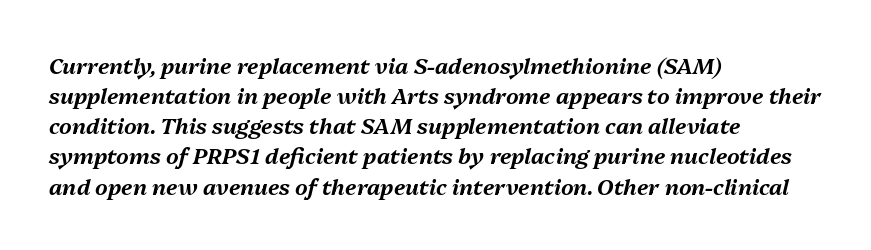
The image shows 22 px text type, italic (leaning right); set left-aligned, normal line spacing (1.37x), normal letter spacing, not underlined.
